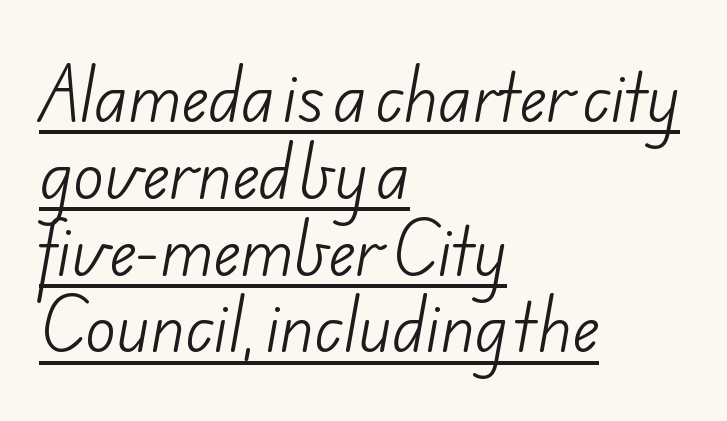
The letters advance in unequal steps, a hallmark of proportional type. Quick note: underline on. This is sans-serif lettering, the kind often seen on screens and signage. The lines are quadded left. Heft: none added — not bold.
